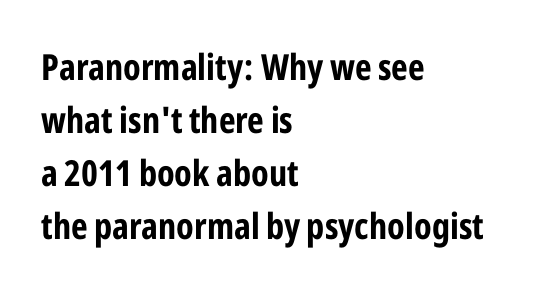
Q: Is the text bold? A: Yes.
Q: Is the text italic (slanted)? A: No, it is upright.
Q: Is the typeface a serif or a sans-serif typeface? A: Sans-serif.
Q: Is the text underlined? A: No.
Q: How is the paragraph aligned? A: Left-aligned.
Q: Is the spacing between letters normal or unusually wide? A: Normal.
Q: Is the spacing between lines tight, normal or loose? A: Normal.
Q: Width (condensed, normal, or wide)? A: Condensed.
Q: Stroke contrast? A: Low.
Q: x-height? A: Medium.
Q: Monospaced? A: No.
